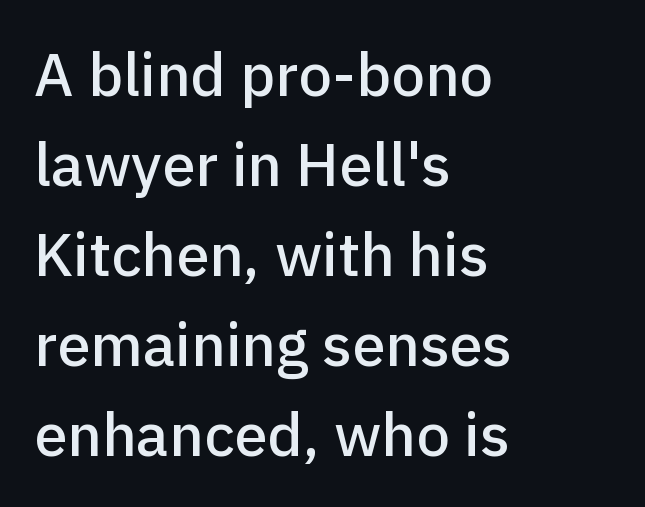
{"serif": "no", "italic": "no", "width": "normal", "stroke_contrast": "low", "x_height": "medium", "monospaced": "no", "underline": "no", "align": "left", "line_spacing": "normal", "line_spacing_ratio": 1.5, "letter_spacing": "normal", "letter_spacing_em": 0.0, "glyph_px": 60}
